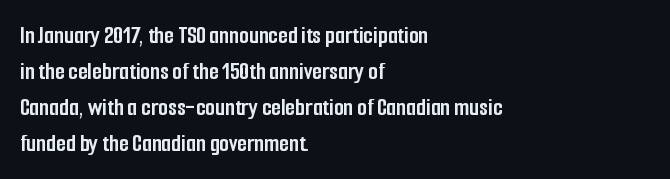
Nope, not italic — everything's standing straight. A normal amount of white space separates one row of letters from the next. Pretty heavy lettering here — definitely bold. Line starts are locked; line ends wander. Tracking here is standard; glyphs follow each other at the usual distance. Decoration check: the copy has no underline.
